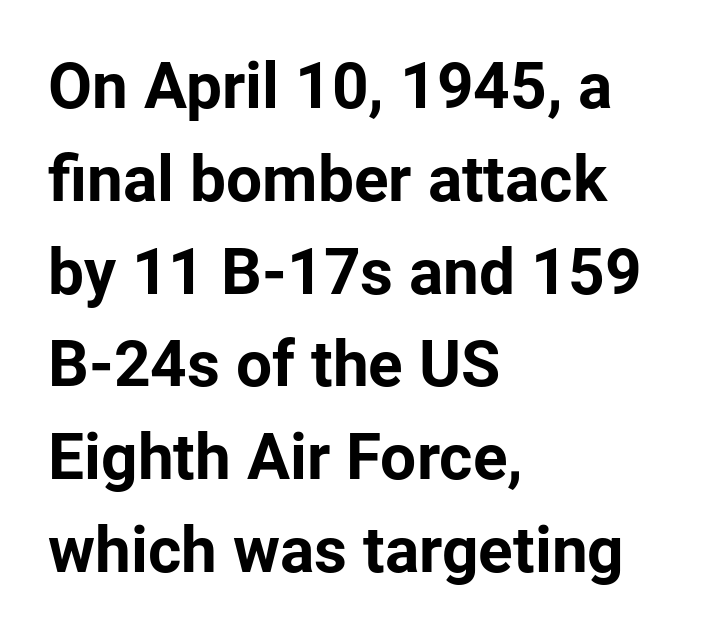
{"serif": "no", "italic": "no", "bold": "yes", "weight": "bold", "width": "normal", "stroke_contrast": "low", "x_height": "medium", "monospaced": "no", "underline": "no", "align": "left", "line_spacing": "normal", "line_spacing_ratio": 1.45, "letter_spacing": "normal", "letter_spacing_em": 0.0, "glyph_px": 64}
